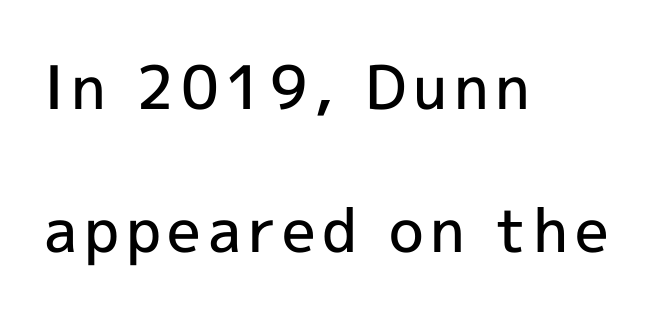
A classic flush-left, rag-right setting is used for this passage. These words are printed semibold, heavier than regular yet not bold. Anything drawn beneath the words? Only blank space. Interline gaps are noticeably wide in this sample.
